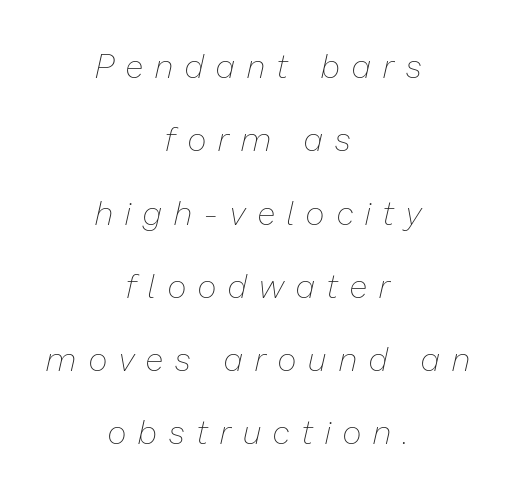
The image shows 33 px thin type, italic (leaning right); set centered, loose line spacing (2.22x), unusually wide letter spacing (+0.38 em), not underlined; low stroke contrast and a medium x-height.
